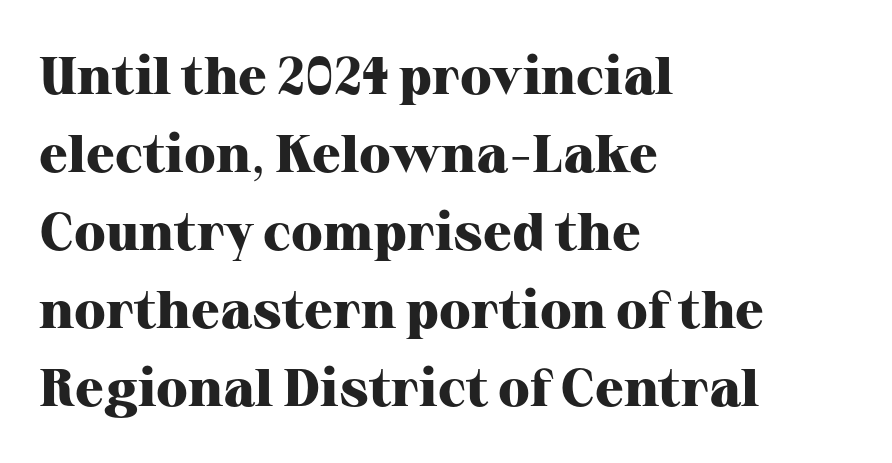
The image shows 53 px heavy serif type, upright; set left-aligned, normal line spacing (1.47x), normal letter spacing, not underlined; high stroke contrast and a medium x-height.
